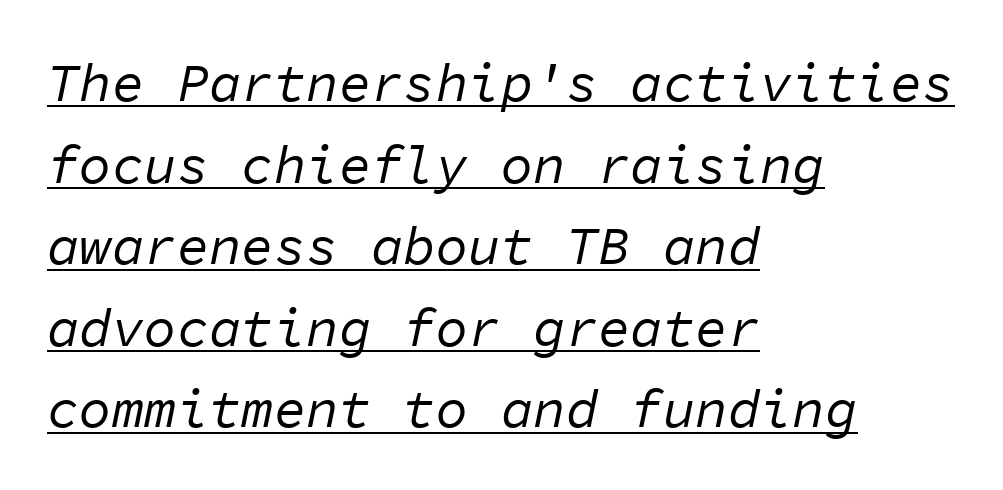
{"italic": "yes", "lean": "right", "slant_degrees": 11, "bold": "no", "weight": "regular", "width": "normal", "stroke_contrast": "low", "x_height": "medium", "monospaced": "yes", "underline": "yes", "align": "left", "line_spacing": "normal", "line_spacing_ratio": 1.51, "letter_spacing": "normal", "letter_spacing_em": 0.0, "glyph_px": 54}
